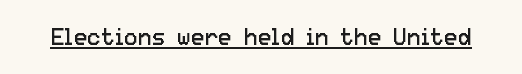
The image shows 23 px text type, upright; set normal letter spacing, underlined.
